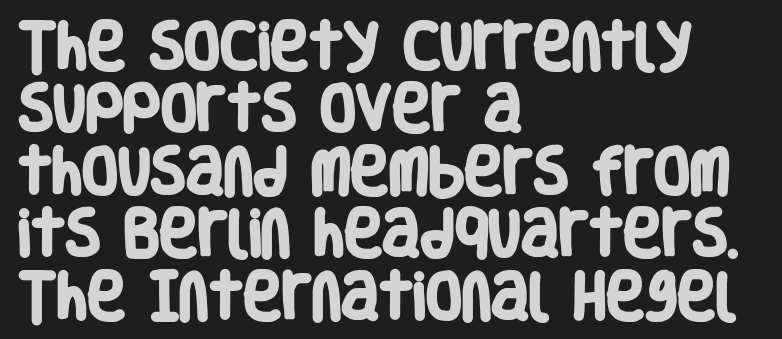
Characters follow at the spacing the type designer built in. No word sits above an underline. The letters are bold, with thick, heavy strokes. This sample is left-justified, so line endings fall wherever the words run out. Letterform terminals end flat and unadorned throughout the passage. This sample has the flowing, uneven cadence of proportional lettering.
